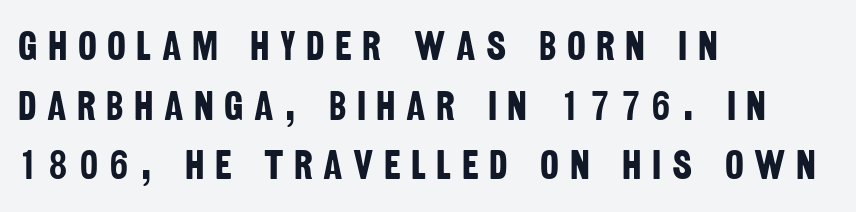
Honestly, there is no underline to notice here at all. Each letter keeps its own natural width here, so spacing adapts to shape. Between one letter and the next there's a generous, obvious gap. The sample has been set heavy, in full bold.
